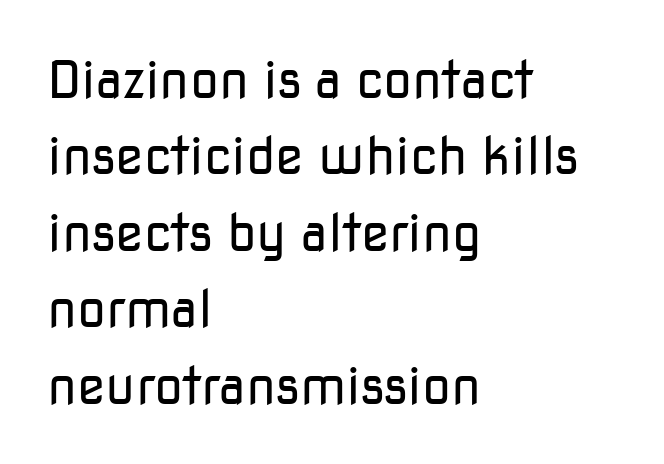
Q: Is the text bold? A: No.
Q: Is the text italic (slanted)? A: No, it is upright.
Q: Is the typeface a serif or a sans-serif typeface? A: Sans-serif.
Q: Is the text underlined? A: No.
Q: How is the paragraph aligned? A: Left-aligned.
Q: Is the spacing between letters normal or unusually wide? A: Normal.
Q: Is the spacing between lines tight, normal or loose? A: Normal.
Q: Width (condensed, normal, or wide)? A: Normal.
Q: Stroke contrast? A: Low.
Q: x-height? A: Medium.
Q: Monospaced? A: No.
